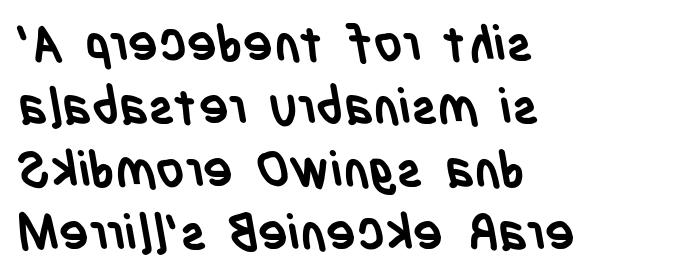
Q: Is the text bold? A: Yes.
Q: Is the typeface a serif or a sans-serif typeface? A: Sans-serif.
Q: Is the text underlined? A: No.
Q: How is the paragraph aligned? A: Left-aligned.
Q: Is the spacing between letters normal or unusually wide? A: Normal.
Q: Is the spacing between lines tight, normal or loose? A: Normal.
Q: Width (condensed, normal, or wide)? A: Condensed.
Q: Stroke contrast? A: Low.
Q: x-height? A: Large.
Q: Monospaced? A: No.
